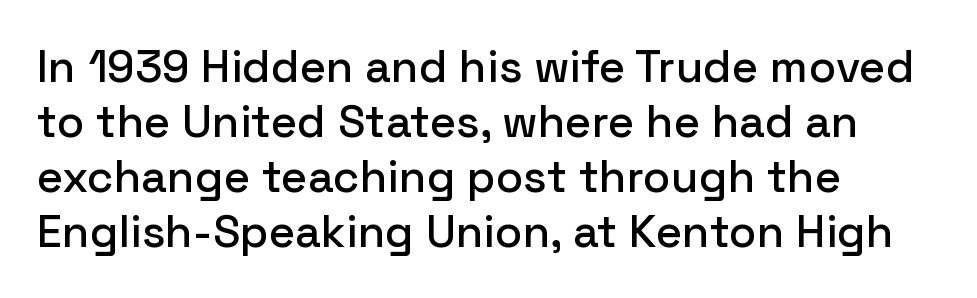
{"serif": "no", "italic": "no", "width": "normal", "stroke_contrast": "low", "x_height": "medium", "monospaced": "no", "underline": "no", "align": "left", "line_spacing_ratio": 1.22, "letter_spacing": "normal", "letter_spacing_em": 0.0, "glyph_px": 45}
